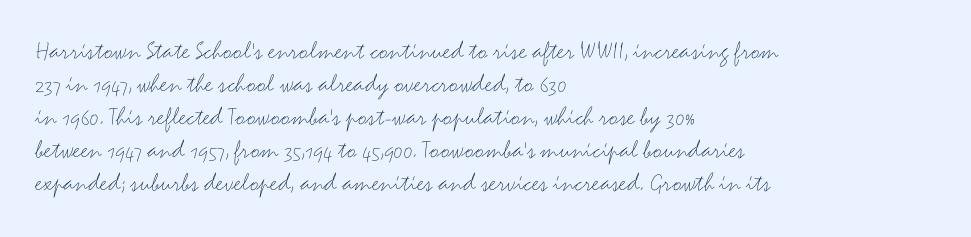
The image shows 27 px text type; set left-aligned, line spacing 1.22x, normal letter spacing, not underlined.
